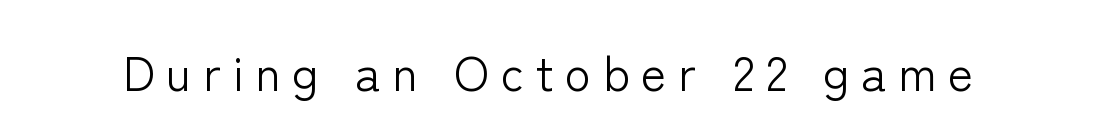
What kind of face is this? One without serifs — a sans. Every character sits straight up, as roman type does. The letterforms sit at book weight or below. The space beneath each line is pristine and unruled. Proportional: the letters do not fall into vertical columns. Inter-character spacing is expanded well beyond the font's built-in metrics.
